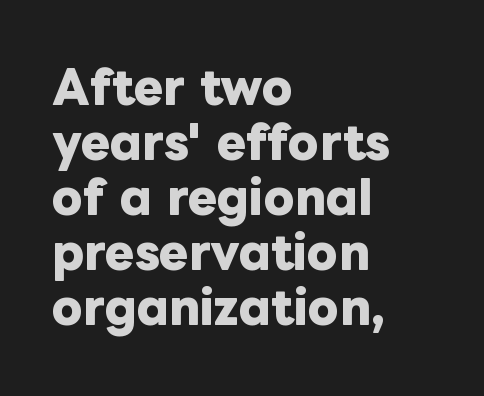
Q: Is the text bold? A: Yes.
Q: Is the text italic (slanted)? A: No, it is upright.
Q: Is the text underlined? A: No.
Q: How is the paragraph aligned? A: Left-aligned.
Q: Is the spacing between letters normal or unusually wide? A: Normal.
Q: Is the spacing between lines tight, normal or loose? A: Normal.
Q: Width (condensed, normal, or wide)? A: Normal.
Q: Stroke contrast? A: Low.
Q: x-height? A: Medium.
Q: Monospaced? A: No.
